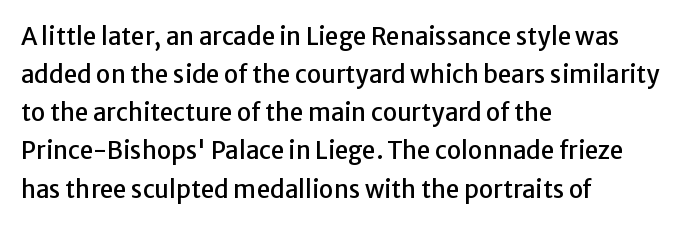
Q: Is the text italic (slanted)? A: No, it is upright.
Q: Is the text underlined? A: No.
Q: How is the paragraph aligned? A: Left-aligned.
Q: Is the spacing between letters normal or unusually wide? A: Normal.
Q: Is the spacing between lines tight, normal or loose? A: Normal.
